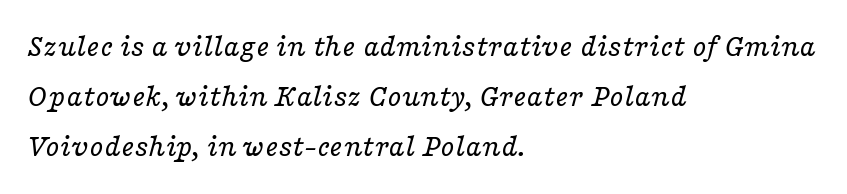
Short and long lines alike share a common starting point at left. Rendered with sloped, italic letterforms. Whoever set this chose a conventional vertical rhythm. Unmarked baselines from the first word to the last. The rendering keeps characters at their native spacing.
